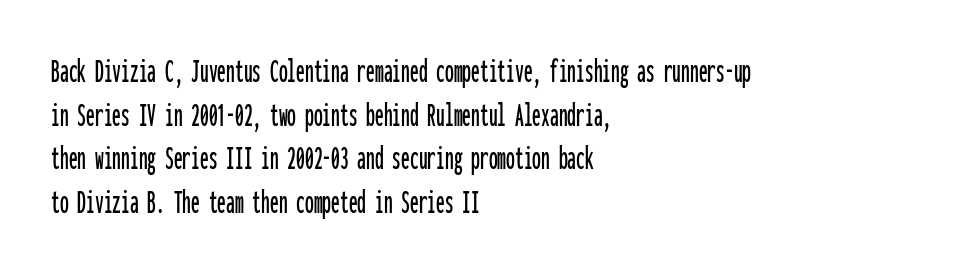
Q: Is the text italic (slanted)? A: No, it is upright.
Q: Is the typeface a serif or a sans-serif typeface? A: Sans-serif.
Q: Is the text underlined? A: No.
Q: How is the paragraph aligned? A: Left-aligned.
Q: Is the spacing between letters normal or unusually wide? A: Normal.
Q: Is the spacing between lines tight, normal or loose? A: Normal.
Q: Width (condensed, normal, or wide)? A: Condensed.
Q: Stroke contrast? A: Low.
Q: x-height? A: Medium.
Q: Monospaced? A: Yes.
